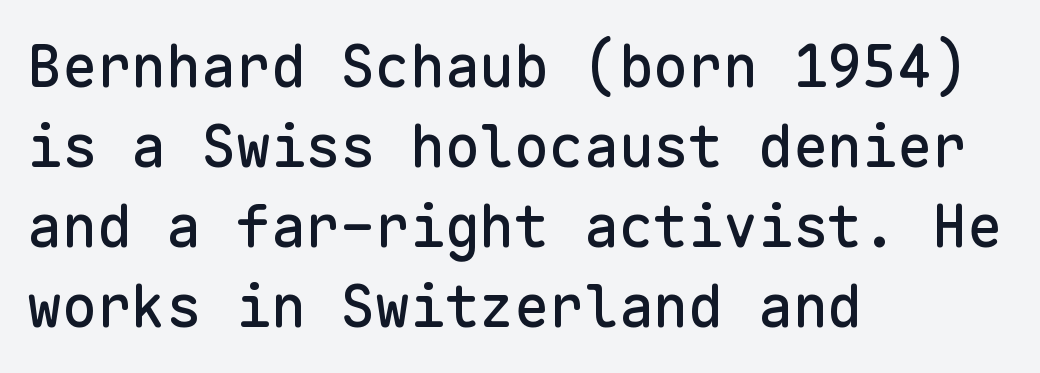
Q: Is the text italic (slanted)? A: No, it is upright.
Q: Is the typeface a serif or a sans-serif typeface? A: Sans-serif.
Q: Is the text underlined? A: No.
Q: How is the paragraph aligned? A: Left-aligned.
Q: Is the spacing between letters normal or unusually wide? A: Normal.
Q: Is the spacing between lines tight, normal or loose? A: Normal.
Q: Width (condensed, normal, or wide)? A: Normal.
Q: Stroke contrast? A: Low.
Q: x-height? A: Medium.
Q: Monospaced? A: Yes.
